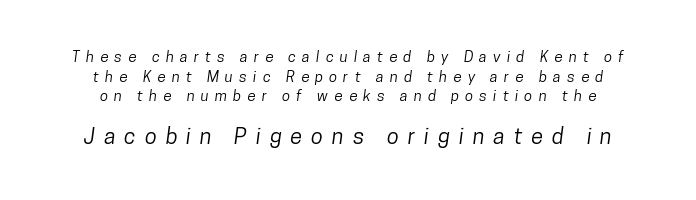
The image shows 22 px text type; set normal line spacing (1.31x), unusually wide letter spacing (+0.41 em), not underlined; the second (bottom) block is 1.47x larger.
